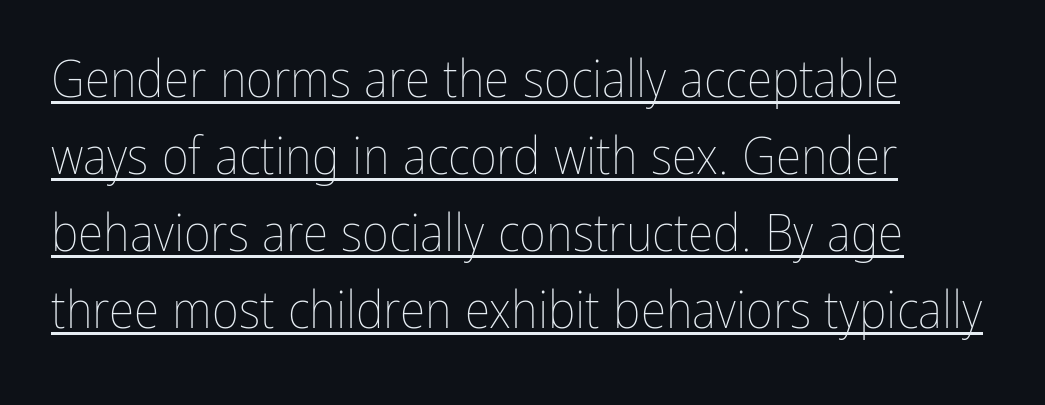
Students, observe the line beneath the letters — that is underlining. In terms of posture, this sample is upright. The letters advance in unequal steps, a hallmark of proportional type. No heavy texture on the line: the type isn't bold. Between one letter and the next there's only the usual sliver of space.
